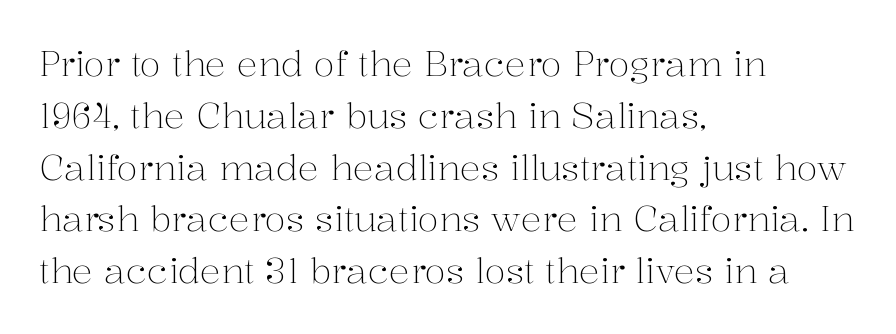
The image shows 35 px light serif type, upright; set left-aligned, normal line spacing (1.48x), normal letter spacing, not underlined; medium stroke contrast and a medium x-height.
